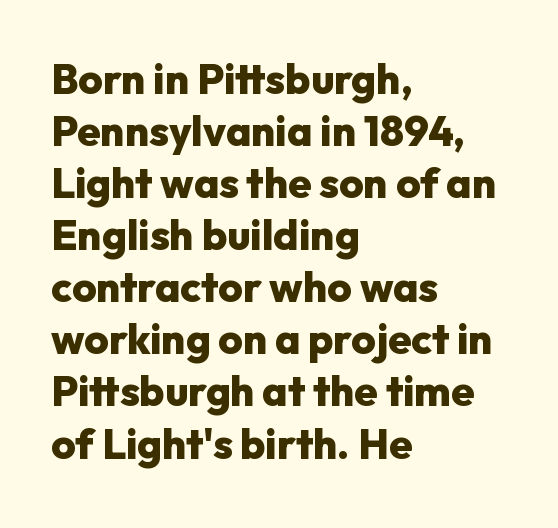
Each letter keeps its own natural width here, so spacing adapts to shape. The space directly below the letters is spotless. Nope, not italic — everything's standing straight. This is sans-serif lettering, the kind often seen on screens and signage. Is the type bold? Yes — the strokes are clearly thick and heavy.
